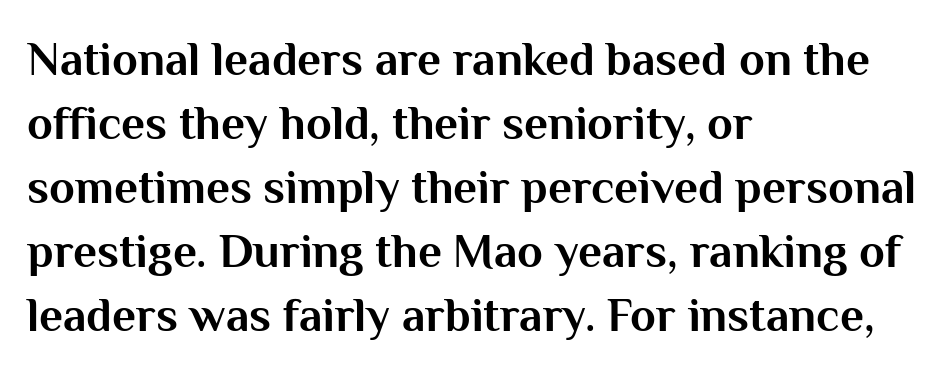
The image shows 47 px bold sans-serif type, upright; set left-aligned, normal line spacing (1.36x), normal letter spacing, not underlined; medium stroke contrast and a medium x-height.
